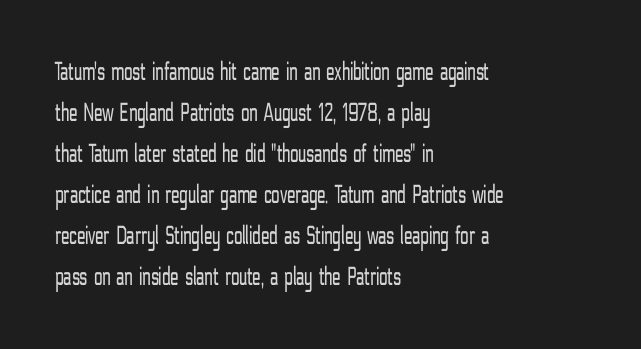
Q: Is the text bold? A: No.
Q: Is the text italic (slanted)? A: No, it is upright.
Q: Is the text underlined? A: No.
Q: How is the paragraph aligned? A: Left-aligned.
Q: Is the spacing between letters normal or unusually wide? A: Normal.
Q: Is the spacing between lines tight, normal or loose? A: Normal.
